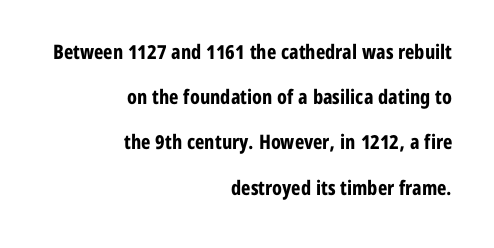
Q: Is the text bold? A: Yes.
Q: Is the text italic (slanted)? A: No, it is upright.
Q: Is the text underlined? A: No.
Q: How is the paragraph aligned? A: Right-aligned.
Q: Is the spacing between letters normal or unusually wide? A: Normal.
Q: Is the spacing between lines tight, normal or loose? A: Loose.
